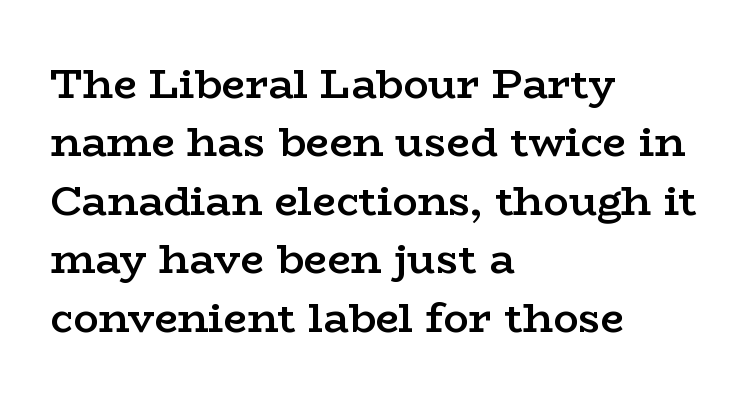
The image shows 42 px semibold, wide serif type, upright; set left-aligned, normal line spacing (1.39x), normal letter spacing, not underlined; low stroke contrast and a medium x-height.
